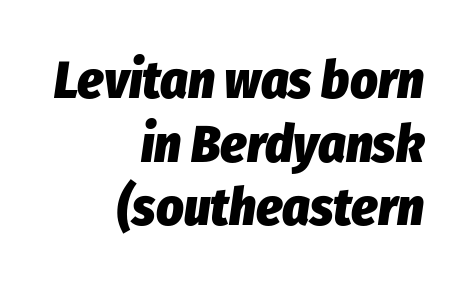
The image shows 53 px heavy, condensed type, italic (leaning right); set right-aligned, line spacing 1.2x, normal letter spacing, not underlined; low stroke contrast and a medium x-height.
